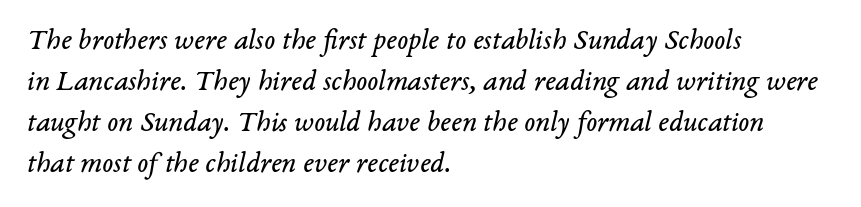
This sample uses plain, unmodified letter spacing. Proportional: the letters do not fall into vertical columns. Yep, those are serifs on the letters. This rendering features lettering with no underline. A classic flush-left, rag-right setting is used for this passage. The lines sit at an ordinary, default distance from one another.
